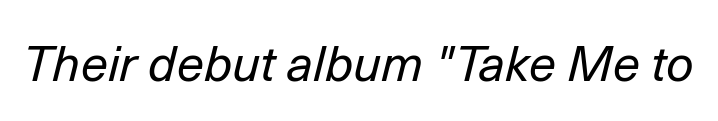
The font is comparable to plain body text, perhaps lighter. Emphasis-style slanted type is in use. These lines are rendered in a variable-pitch font. A clean baseline with only descenders dipping below it. Compared with typical body copy, the letter spacing here is the same.
